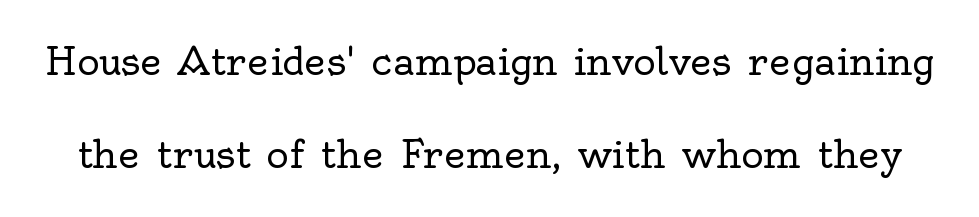
The image shows 38 px regular-weight serif type, upright; set loose line spacing (2.45x), normal letter spacing, not underlined; a small x-height.
